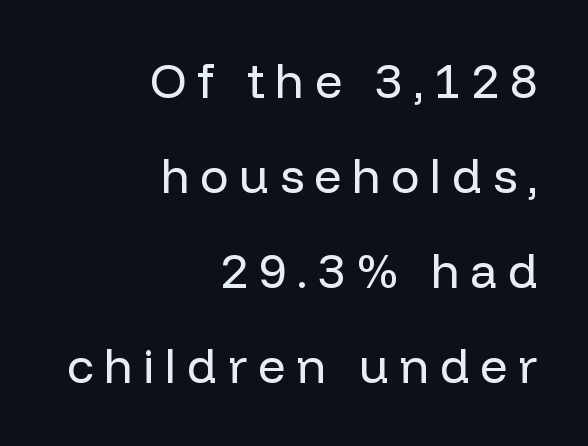
Q: Is the text bold? A: No.
Q: Is the text italic (slanted)? A: No, it is upright.
Q: Is the typeface a serif or a sans-serif typeface? A: Sans-serif.
Q: Is the text underlined? A: No.
Q: How is the paragraph aligned? A: Right-aligned.
Q: Is the spacing between letters normal or unusually wide? A: Unusually wide.
Q: Is the spacing between lines tight, normal or loose? A: Loose.
Q: Width (condensed, normal, or wide)? A: Normal.
Q: Stroke contrast? A: Low.
Q: x-height? A: Medium.
Q: Monospaced? A: No.
